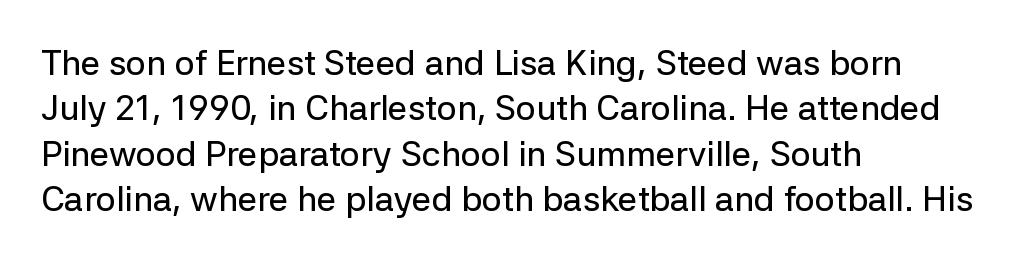
The lettering holds an erect, upright posture throughout. Every row of glyphs begins at an identical x-position on the left. This sample has the flowing, uneven cadence of proportional lettering. Is the letter spacing exaggerated? No — it looks like the ordinary default. Is this a sans? Yes — the strokes have no serifs.
